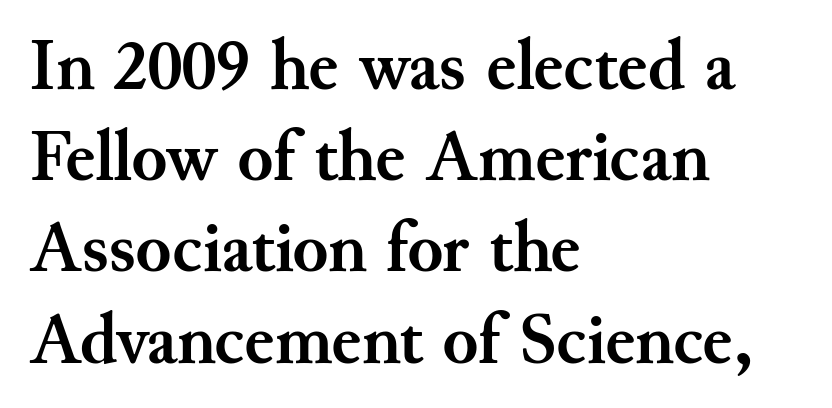
Q: Is the text bold? A: Yes.
Q: Is the text italic (slanted)? A: No, it is upright.
Q: Is the typeface a serif or a sans-serif typeface? A: Serif.
Q: Is the text underlined? A: No.
Q: How is the paragraph aligned? A: Left-aligned.
Q: Is the spacing between letters normal or unusually wide? A: Normal.
Q: Is the spacing between lines tight, normal or loose? A: Normal.
Q: Width (condensed, normal, or wide)? A: Normal.
Q: Stroke contrast? A: Medium.
Q: x-height? A: Small.
Q: Monospaced? A: No.
